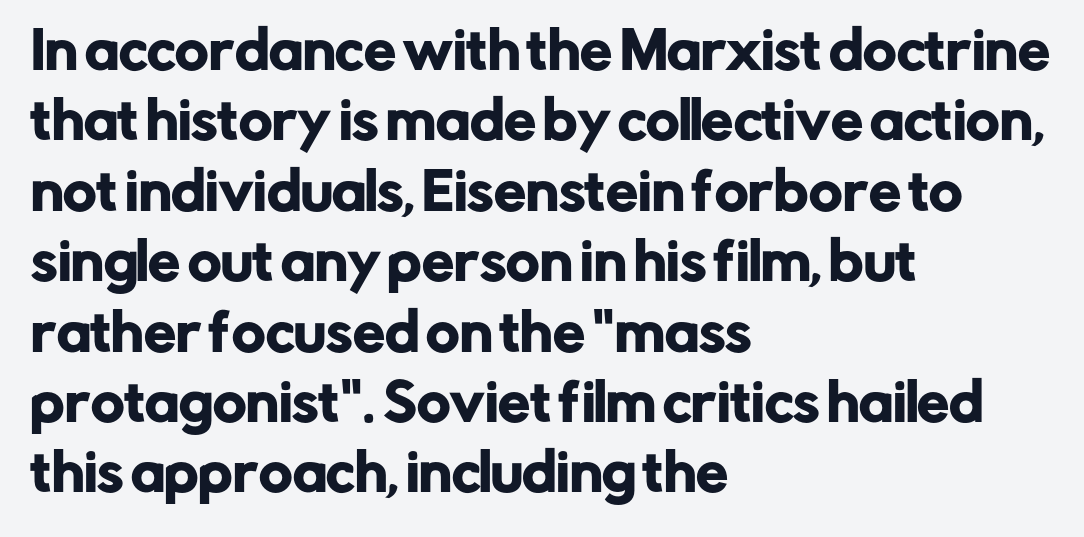
Q: Is the text italic (slanted)? A: No, it is upright.
Q: Is the typeface a serif or a sans-serif typeface? A: Sans-serif.
Q: Is the text underlined? A: No.
Q: How is the paragraph aligned? A: Left-aligned.
Q: Is the spacing between letters normal or unusually wide? A: Normal.
Q: Is the spacing between lines tight, normal or loose? A: Normal.
Q: Width (condensed, normal, or wide)? A: Normal.
Q: Stroke contrast? A: Low.
Q: x-height? A: Medium.
Q: Monospaced? A: No.
